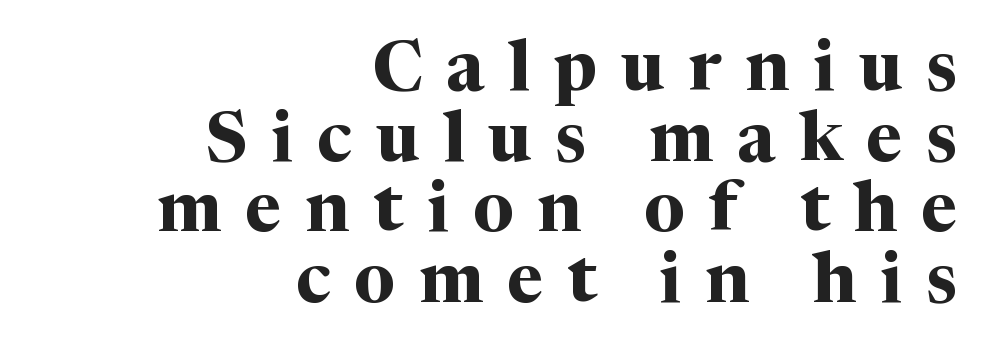
Q: Is the text bold? A: Yes.
Q: Is the text italic (slanted)? A: No, it is upright.
Q: Is the typeface a serif or a sans-serif typeface? A: Serif.
Q: Is the text underlined? A: No.
Q: How is the paragraph aligned? A: Right-aligned.
Q: Is the spacing between letters normal or unusually wide? A: Unusually wide.
Q: Is the spacing between lines tight, normal or loose? A: Tight.
Q: Width (condensed, normal, or wide)? A: Normal.
Q: Stroke contrast? A: Medium.
Q: x-height? A: Medium.
Q: Monospaced? A: No.
